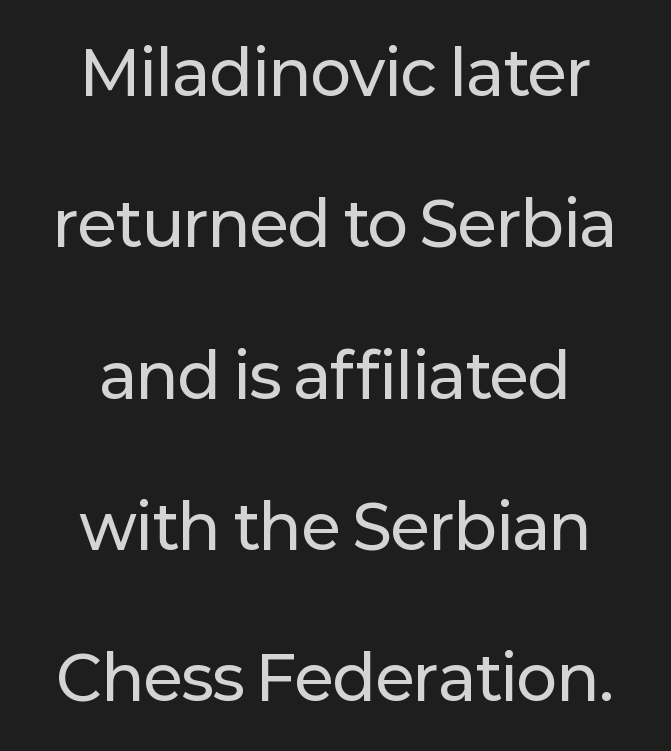
The image shows 61 px sans-serif type, upright; set loose line spacing (2.48x), normal letter spacing, not underlined; low stroke contrast and a medium x-height.
